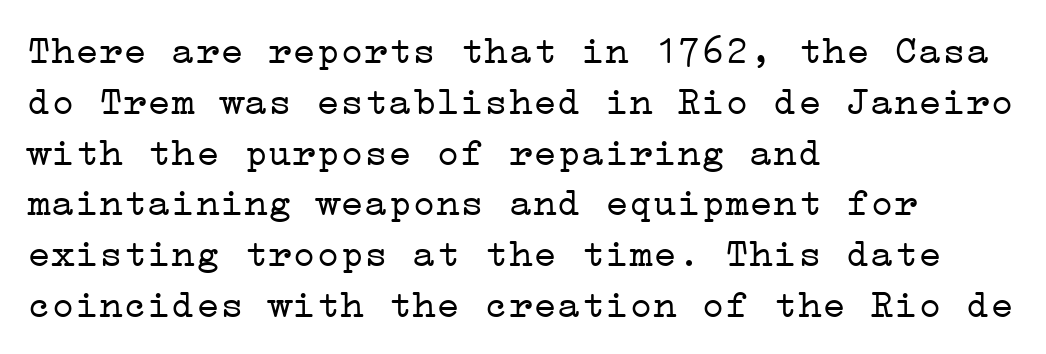
Q: Is the text bold? A: No.
Q: Is the text italic (slanted)? A: No, it is upright.
Q: Is the typeface a serif or a sans-serif typeface? A: Serif.
Q: Is the text underlined? A: No.
Q: How is the paragraph aligned? A: Left-aligned.
Q: Is the spacing between letters normal or unusually wide? A: Normal.
Q: Is the spacing between lines tight, normal or loose? A: Normal.
Q: Width (condensed, normal, or wide)? A: Wide.
Q: Stroke contrast? A: Low.
Q: x-height? A: Medium.
